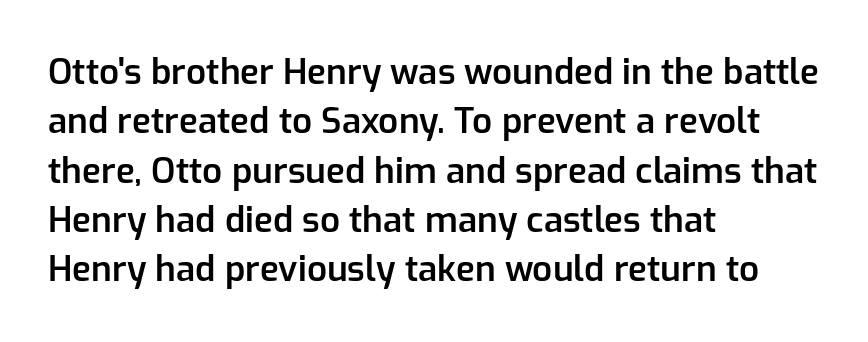
The image shows 35 px semibold sans-serif type, upright; set left-aligned, normal line spacing (1.41x), normal letter spacing, not underlined; low stroke contrast and a medium x-height.
